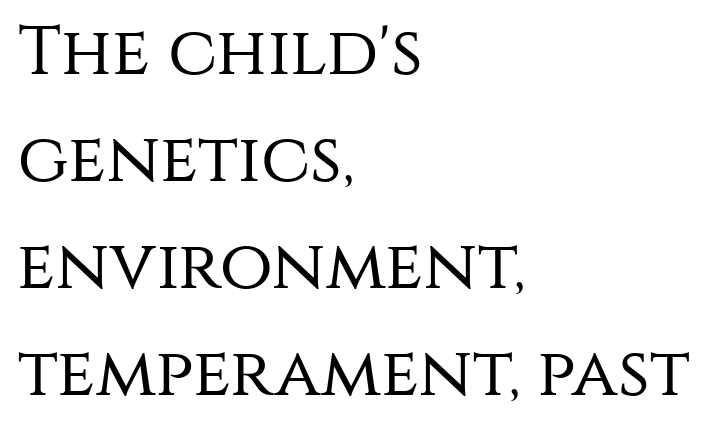
{"serif": "no", "italic": "no", "bold": "no", "weight": "regular", "width": "normal", "stroke_contrast": "medium", "x_height": "large", "monospaced": "no", "underline": "no", "align": "left", "line_spacing": "normal", "line_spacing_ratio": 1.55, "letter_spacing": "normal", "letter_spacing_em": 0.0, "glyph_px": 69}
